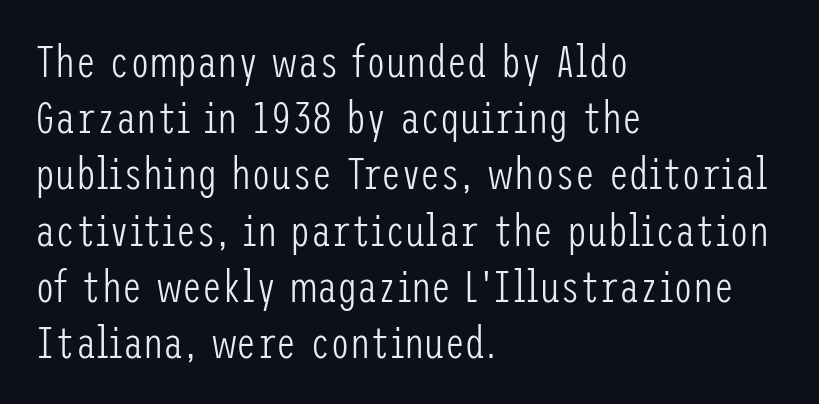
No word sits above an underline. Leading matches the norm, producing a regular column. Every character sits straight up, as roman type does. Vertical stems look standard width or narrower in stroke. Check where the strokes stop: nothing finishes them off — pure sans. The rag falls on the right side of this text block.
